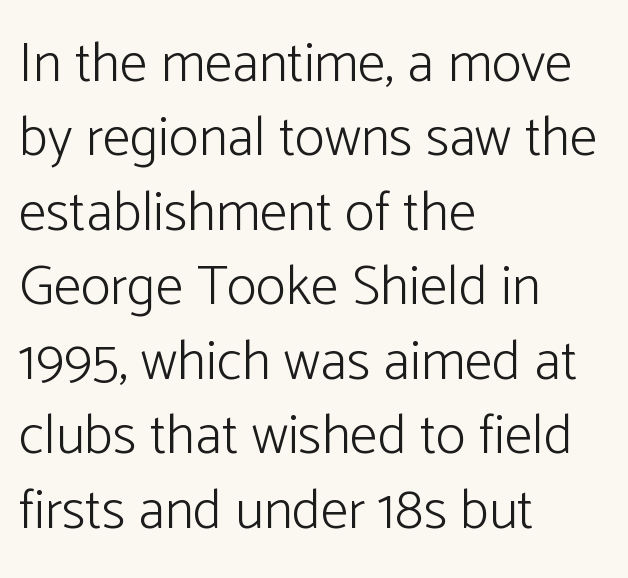
The image shows 56 px light sans-serif type, upright; set left-aligned, normal line spacing (1.33x), normal letter spacing, not underlined; low stroke contrast and a medium x-height.
